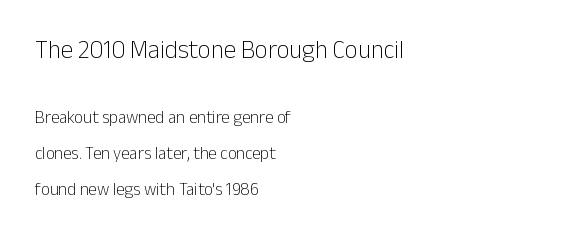
Widely set lines give the paragraph a tall, airy silhouette. No italicization has been applied; the sample stays upright. What stands out about the letter spacing? Nothing — it is the standard amount. Check the space under the baseline: it is left empty. Larger block? The one above; the one below is distinctly smaller.
